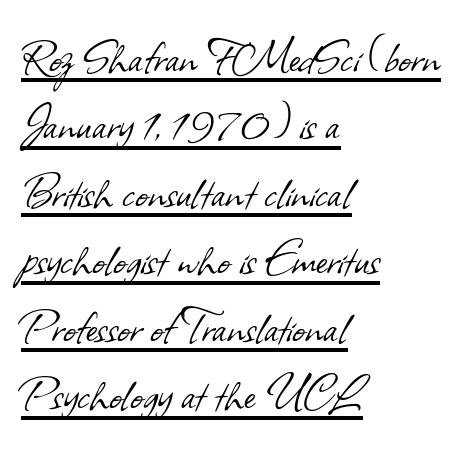
Inter-character spacing is left at the font's built-in metrics. Serifs: no, the terminals of the letterforms are clean. The rendering uses the underline text-decoration. In terms of leading, this rendering sits right in the middle. Proportional: the letters do not fall into vertical columns.
